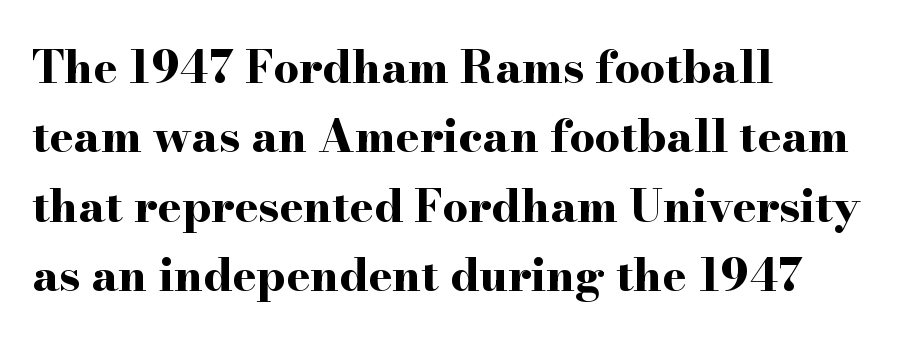
The letters carry serifs — small finishing strokes at the ends of their stems. The paragraph has a hard left edge and a soft right edge. Proportional: the letters do not fall into vertical columns. Each row of text sits above clean, open space. Is the type bold? Yes — the strokes are clearly thick and heavy. Tall strokes in this sample are plumb rather than angled.
